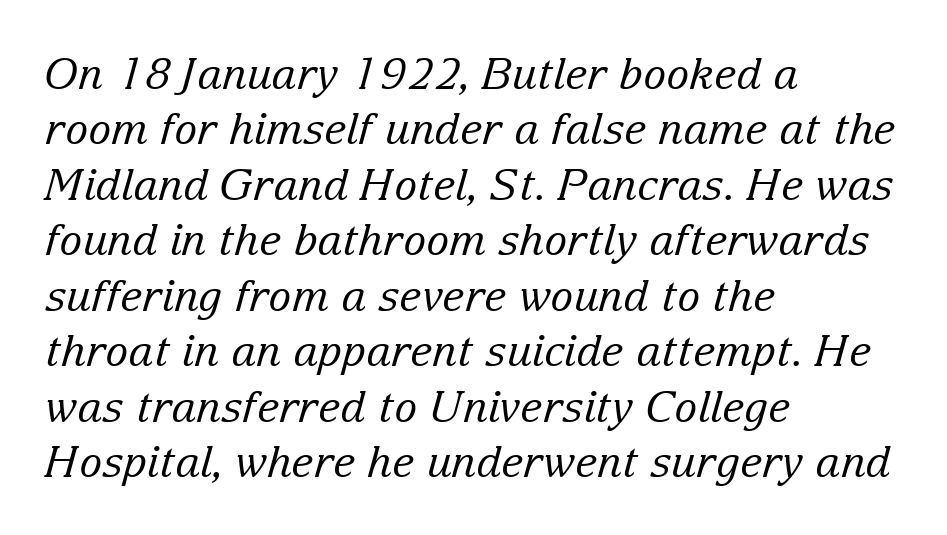
Each new line begins a customary step beneath the previous one. Varying glyph widths throughout — classic text-font behaviour. The typeface has the unassuming heft of standard copy or less. The passage is arranged the way most books set body copy — flush left. Does the lettering tilt? It does — this is italic.
